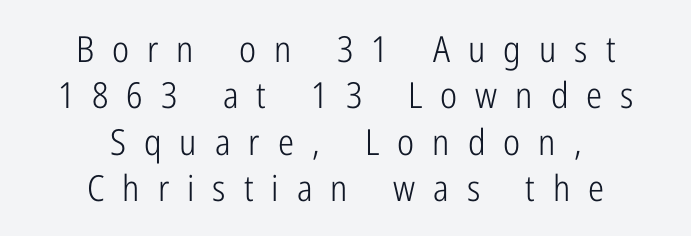
Q: Is the text bold? A: No.
Q: Is the text italic (slanted)? A: No, it is upright.
Q: Is the typeface a serif or a sans-serif typeface? A: Sans-serif.
Q: Is the text underlined? A: No.
Q: How is the paragraph aligned? A: Centered.
Q: Is the spacing between letters normal or unusually wide? A: Unusually wide.
Q: Is the spacing between lines tight, normal or loose? A: Normal.
Q: Width (condensed, normal, or wide)? A: Condensed.
Q: Stroke contrast? A: Low.
Q: x-height? A: Medium.
Q: Monospaced? A: No.
